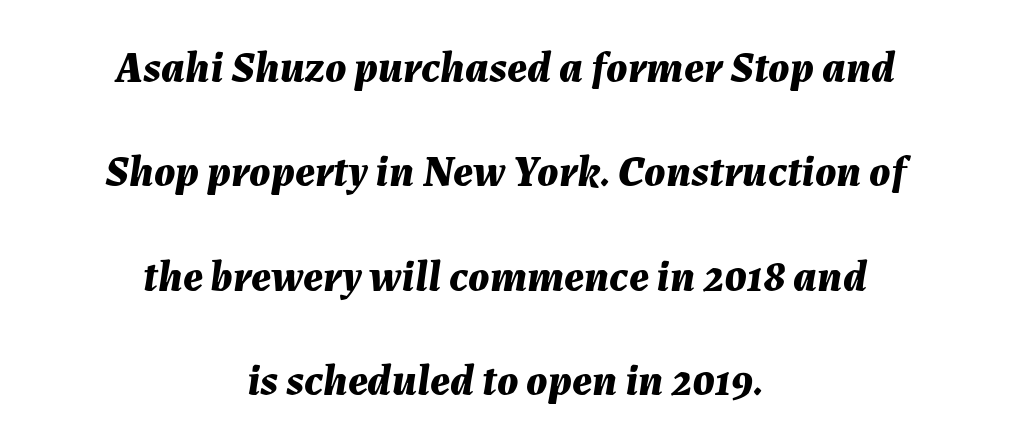
Q: Is the text bold? A: Yes.
Q: Is the text italic (slanted)? A: Yes, it leans right by about 7 degrees.
Q: Is the text underlined? A: No.
Q: How is the paragraph aligned? A: Centered.
Q: Is the spacing between letters normal or unusually wide? A: Normal.
Q: Is the spacing between lines tight, normal or loose? A: Loose.
Q: Width (condensed, normal, or wide)? A: Normal.
Q: Stroke contrast? A: Medium.
Q: x-height? A: Medium.
Q: Monospaced? A: No.
